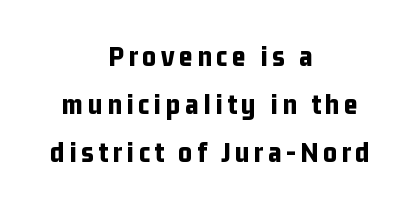
{"serif": "no", "italic": "no", "bold": "yes", "weight": "bold", "width": "condensed", "stroke_contrast": "low", "x_height": "medium", "monospaced": "no", "underline": "no", "align": "center", "line_spacing": "normal", "line_spacing_ratio": 1.6, "glyph_px": 30}
